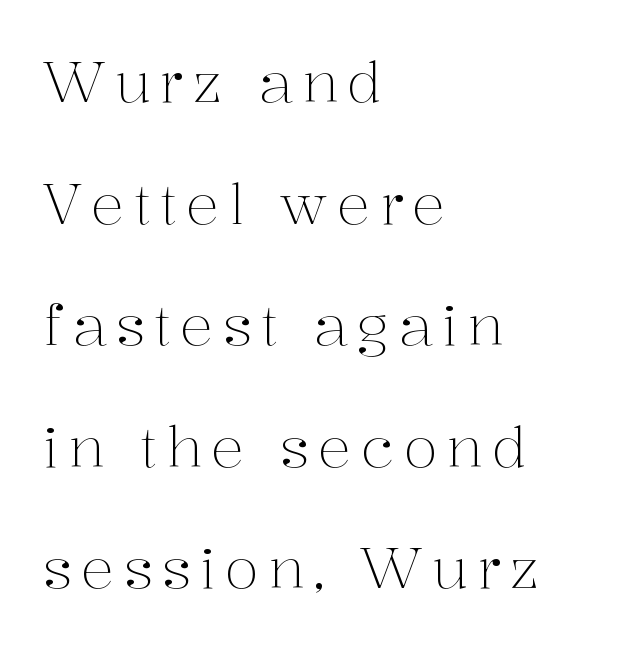
{"serif": "yes", "italic": "no", "bold": "no", "weight": "light", "width": "normal", "stroke_contrast": "medium", "x_height": "medium", "monospaced": "no", "underline": "no", "align": "left", "line_spacing": "loose", "line_spacing_ratio": 2.17, "glyph_px": 56}
